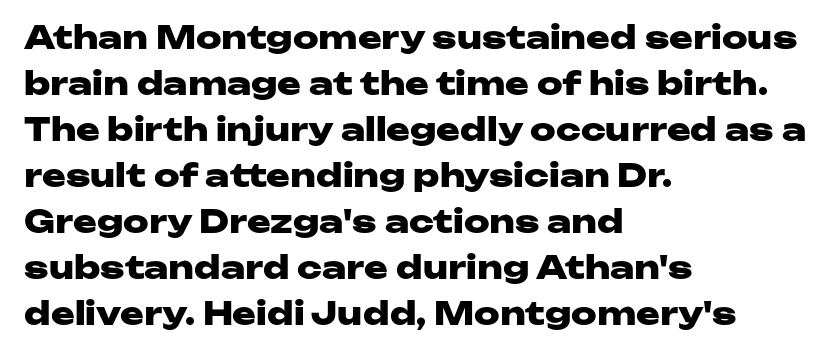
The image shows 32 px heavy, wide sans-serif type, upright; set left-aligned, normal line spacing (1.44x), normal letter spacing, not underlined; low stroke contrast and a medium x-height.
